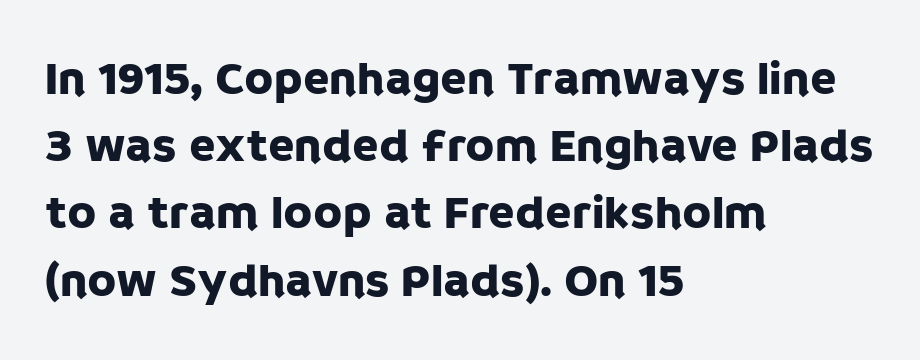
The image shows 48 px sans-serif type, upright; set left-aligned, normal line spacing (1.4x), normal letter spacing, not underlined; low stroke contrast and a large x-height.
